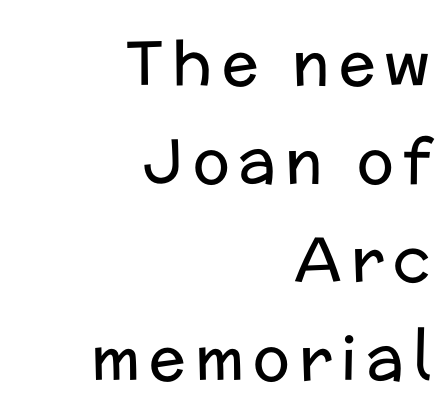
The image shows 61 px regular-weight sans-serif type, upright; set right-aligned, normal line spacing (1.61x), not underlined; low stroke contrast and a medium x-height.
